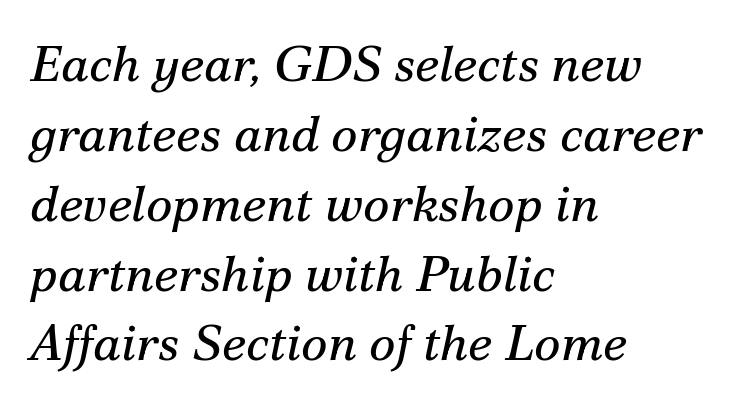
The letters sit at their default tracking, neither squeezed nor spread. Is the block centered? No — it sits flush against the left margin. Designer's note — italics engaged. The passage shown stacks its lines at a standard gap. The passage shown is not bold in any degree. Think of a printed novel: that variable character pitch is what you see here.
